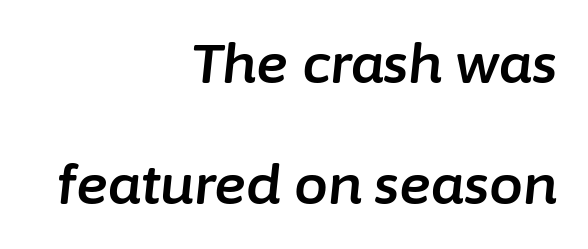
Q: Is the text italic (slanted)? A: Yes, it leans right by about 6 degrees.
Q: Is the text underlined? A: No.
Q: How is the paragraph aligned? A: Right-aligned.
Q: Is the spacing between letters normal or unusually wide? A: Normal.
Q: Is the spacing between lines tight, normal or loose? A: Loose.
Q: Width (condensed, normal, or wide)? A: Normal.
Q: Stroke contrast? A: Low.
Q: x-height? A: Medium.
Q: Monospaced? A: No.
